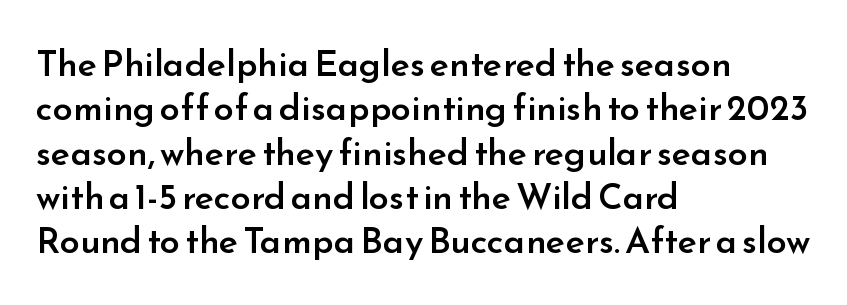
The image shows 36 px semibold sans-serif type, upright; set left-aligned, line spacing 1.23x, normal letter spacing, not underlined; low stroke contrast and a small x-height.
